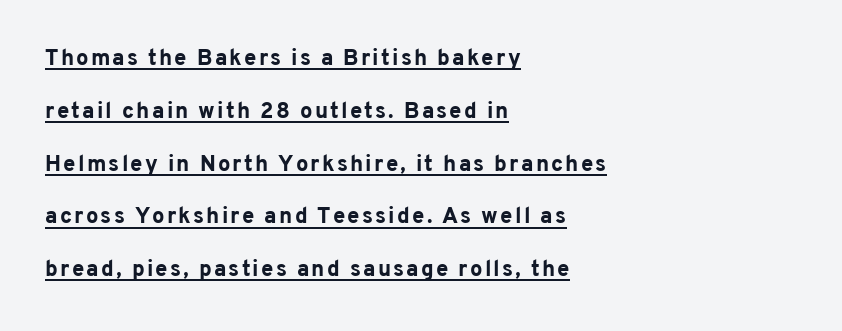
Rendered with straight, roman letterforms. This sample is left-justified, so line endings fall wherever the words run out. Is there an underline? Yes — a line sits under the letters. Widely set lines give the paragraph a tall, airy silhouette. Thick stems and heavy bowls — unmistakably bold.
